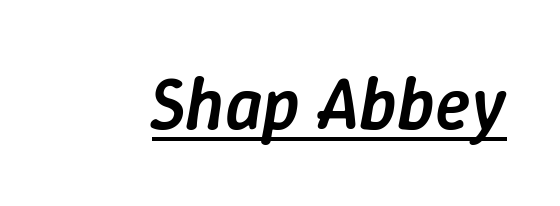
Q: Is the text bold? A: Semi-bold.
Q: Is the text italic (slanted)? A: Yes, it leans right by about 9 degrees.
Q: Is the text underlined? A: Yes.
Q: Is the spacing between letters normal or unusually wide? A: Normal.
Q: Width (condensed, normal, or wide)? A: Normal.
Q: Stroke contrast? A: Low.
Q: x-height? A: Medium.
Q: Monospaced? A: No.
